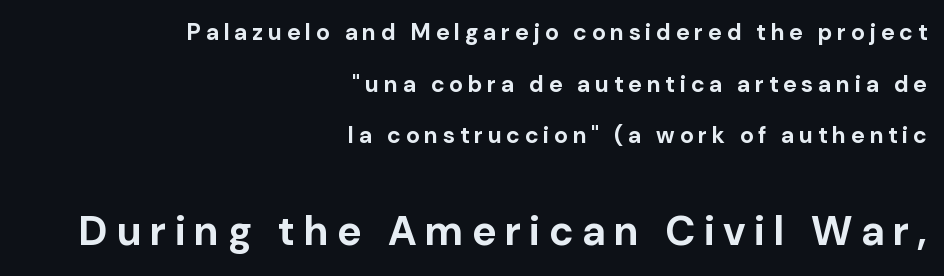
Q: Is the text bold? A: Yes.
Q: Is the text italic (slanted)? A: No, it is upright.
Q: Is the typeface a serif or a sans-serif typeface? A: Sans-serif.
Q: Is the text underlined? A: No.
Q: How is the paragraph aligned? A: Right-aligned.
Q: Is the spacing between letters normal or unusually wide? A: Unusually wide.
Q: Is the spacing between lines tight, normal or loose? A: Loose.
Q: Which block of text is set in a larger size, the first (top) or the second (bottom)? A: The second (bottom) one.
Q: Width (condensed, normal, or wide)? A: Normal.
Q: Stroke contrast? A: Low.
Q: x-height? A: Medium.
Q: Monospaced? A: No.
